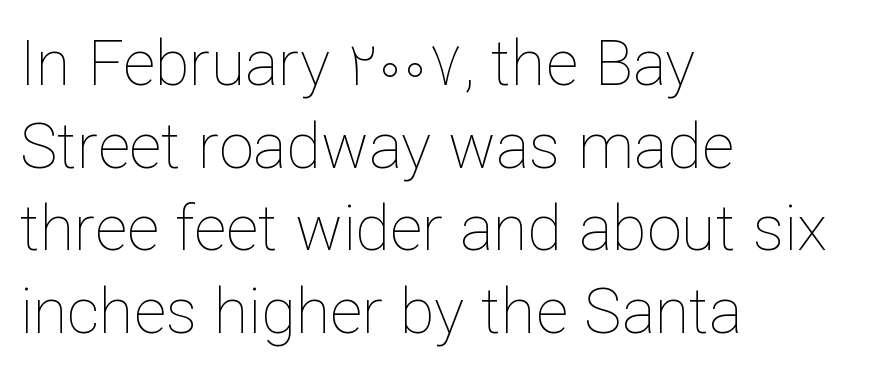
Tracking value appears to be zero — textbook default spacing. The lines are quadded left. The string is rendered with underlining switched off. The rendering uses a moderate line-height, typical for paragraphs.
